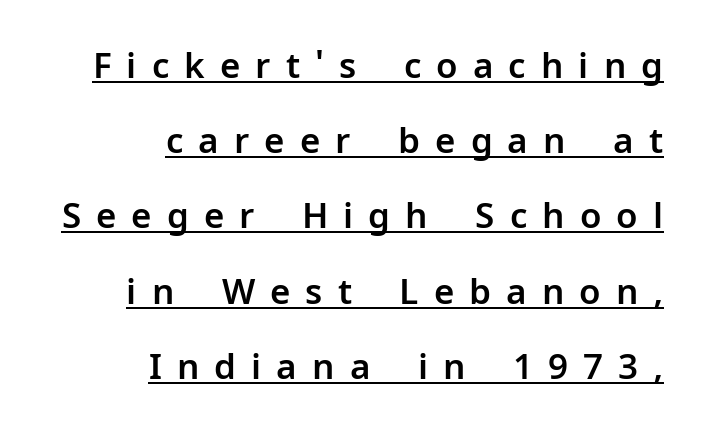
Q: Is the text italic (slanted)? A: No, it is upright.
Q: Is the typeface a serif or a sans-serif typeface? A: Sans-serif.
Q: Is the text underlined? A: Yes.
Q: How is the paragraph aligned? A: Right-aligned.
Q: Is the spacing between letters normal or unusually wide? A: Unusually wide.
Q: Is the spacing between lines tight, normal or loose? A: Loose.
Q: Width (condensed, normal, or wide)? A: Normal.
Q: Stroke contrast? A: Low.
Q: x-height? A: Medium.
Q: Monospaced? A: No.
